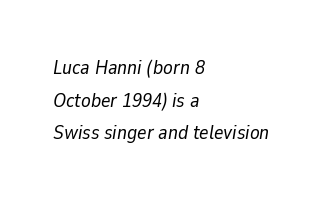
No letter is thick-stroked: the sample isn't bold. Glance below the letters and you will spot only blank space. Short note: letters normally spaced. Italic? Definitely — the glyphs are oblique.
